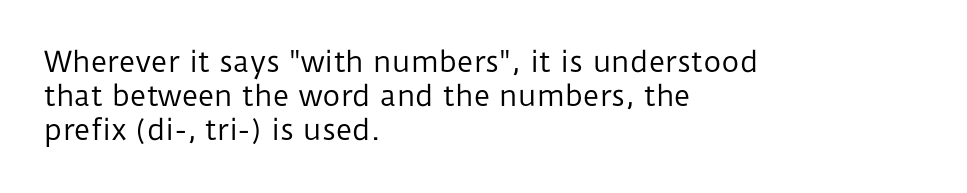
Q: Is the text bold? A: No.
Q: Is the text italic (slanted)? A: No, it is upright.
Q: Is the typeface a serif or a sans-serif typeface? A: Sans-serif.
Q: Is the text underlined? A: No.
Q: How is the paragraph aligned? A: Left-aligned.
Q: Is the spacing between letters normal or unusually wide? A: Normal.
Q: Width (condensed, normal, or wide)? A: Normal.
Q: Stroke contrast? A: Low.
Q: x-height? A: Medium.
Q: Monospaced? A: No.
